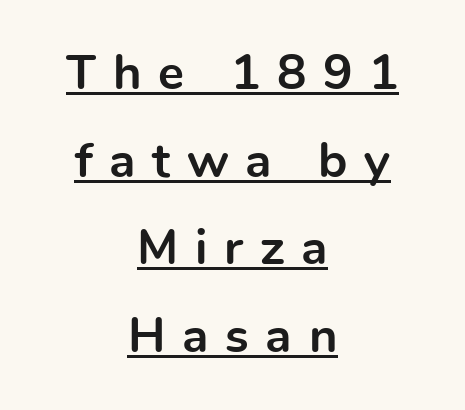
Q: Is the text bold? A: Yes.
Q: Is the text italic (slanted)? A: No, it is upright.
Q: Is the typeface a serif or a sans-serif typeface? A: Sans-serif.
Q: Is the text underlined? A: Yes.
Q: How is the paragraph aligned? A: Centered.
Q: Is the spacing between letters normal or unusually wide? A: Unusually wide.
Q: Width (condensed, normal, or wide)? A: Normal.
Q: x-height? A: Medium.
Q: Monospaced? A: No.
